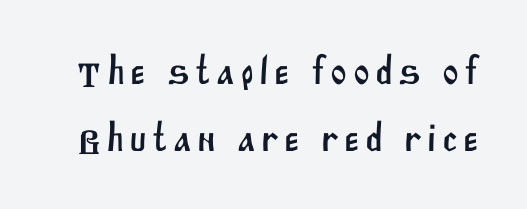
This is sans-serif lettering, the kind often seen on screens and signage. Just letters on the line, the space beneath them empty. The rows are spaced the way most documents space them. These lines are rendered in a variable-pitch font.
